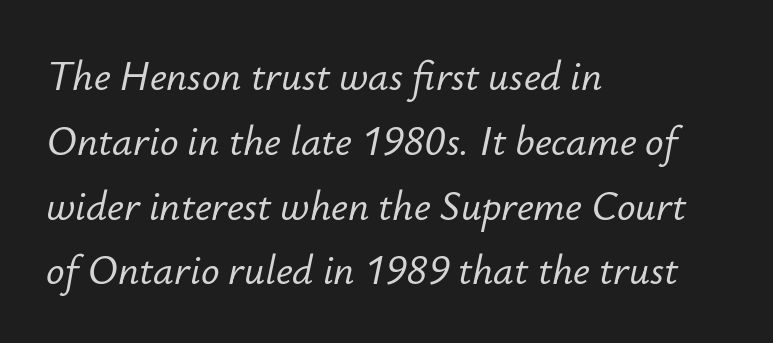
No word sits above an underline. These lines keep a tight, regular rhythm from letter to letter. Notice how descenders clear the ascenders below comfortably — that's standard leading. An italicized treatment has been applied to the whole sample.
